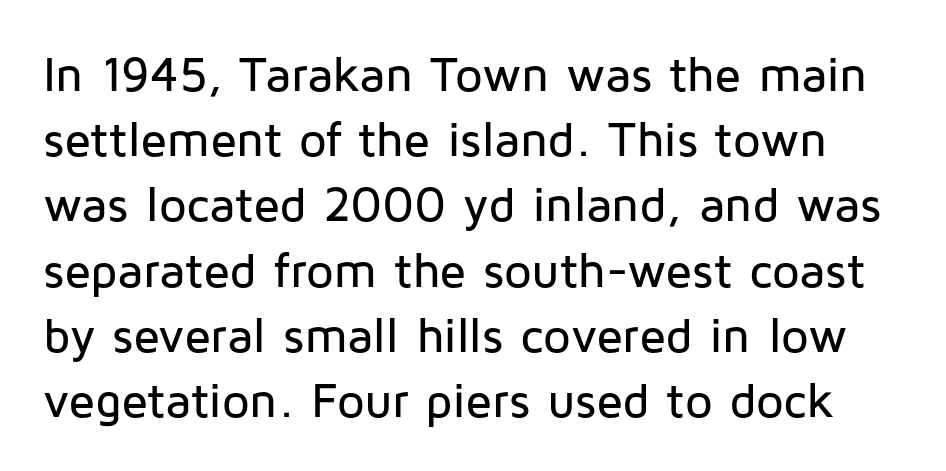
The image shows 49 px sans-serif type, upright; set normal line spacing (1.33x), normal letter spacing, not underlined; low stroke contrast and a medium x-height.
